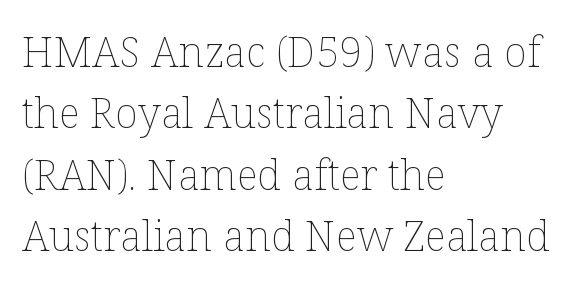
The image shows 42 px thin type, upright; set left-aligned, normal line spacing (1.46x), normal letter spacing, not underlined; low stroke contrast and a medium x-height.
